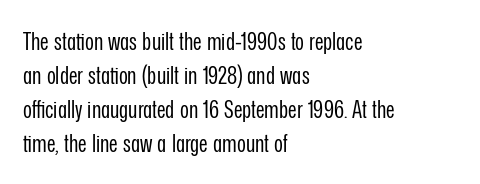
{"italic": "no", "bold": "no", "underline": "no", "align": "left", "line_spacing": "normal", "line_spacing_ratio": 1.42, "letter_spacing": "normal", "letter_spacing_em": 0.0, "glyph_px": 24}
